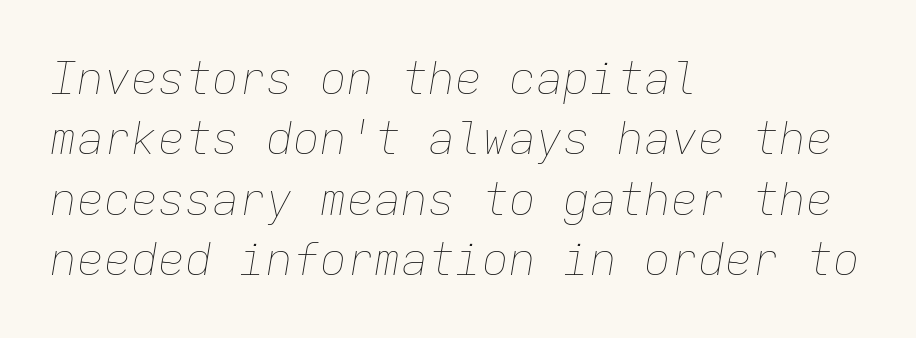
Q: Is the text bold? A: No.
Q: Is the text italic (slanted)? A: Yes, it leans right by about 9 degrees.
Q: Is the text underlined? A: No.
Q: How is the paragraph aligned? A: Left-aligned.
Q: Is the spacing between letters normal or unusually wide? A: Normal.
Q: Is the spacing between lines tight, normal or loose? A: Normal.
Q: Width (condensed, normal, or wide)? A: Normal.
Q: Stroke contrast? A: Low.
Q: x-height? A: Medium.
Q: Monospaced? A: Yes.
